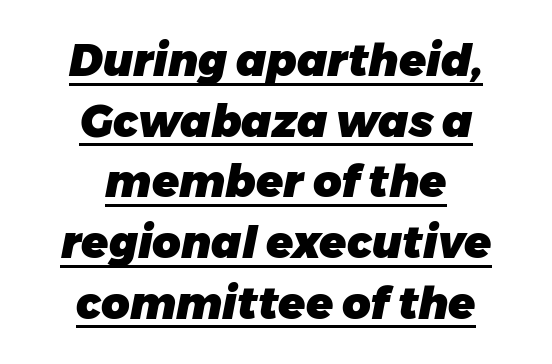
The image shows 44 px heavy type, italic (leaning right); set centered, normal line spacing (1.38x), normal letter spacing, underlined; low stroke contrast and a medium x-height.
